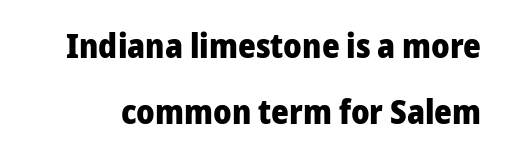
Notice the wide empty band between every row — that's loose leading. Observe the ordinary spacing: letters are neighbours, not strangers. These lines carry a lot of weight — the face is fully bold. The glyphs are unaccompanied by any horizontal stroke below them. These lines are rendered in a variable-pitch font. Posture: upright roman.
